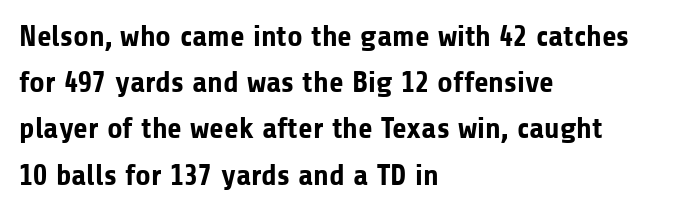
In terms of letterform style, serifs are entirely absent. Only glyphs here, with clear space below each row. Summary of weight: heavy, a full bold. The lettering stays uniformly vertical, giving the passage a roman look. Spacing verdict: proportional, widths tailored to each character.
